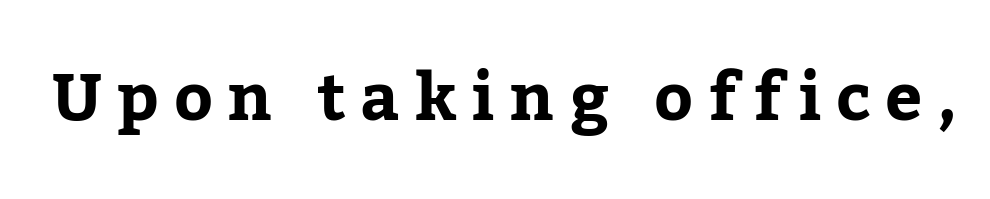
The face used here is proportionally spaced, like ordinary book or web type. Characters remain perfectly vertical along every line. Weight: bold. The characters display serif detailing at their extremities. Bare-footed words on every line. The type is letterspaced generously, with wide tracking.
